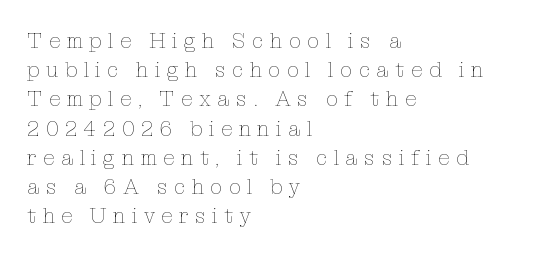
Q: Is the text bold? A: No.
Q: Is the text italic (slanted)? A: No, it is upright.
Q: Is the text underlined? A: No.
Q: How is the paragraph aligned? A: Left-aligned.
Q: Is the spacing between letters normal or unusually wide? A: Unusually wide.
Q: Is the spacing between lines tight, normal or loose? A: Normal.
